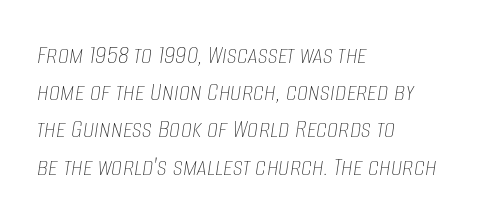
{"italic": "yes", "lean": "right", "slant_degrees": 8, "bold": "no", "weight": "thin", "width": "condensed", "stroke_contrast": "low", "x_height": "large", "monospaced": "no", "underline": "no", "align": "left", "line_spacing": "normal", "line_spacing_ratio": 1.33, "letter_spacing": "normal", "letter_spacing_em": 0.0, "glyph_px": 28}
